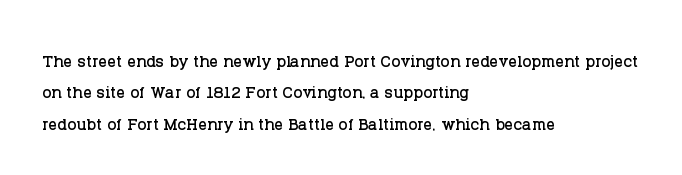
Q: Is the text italic (slanted)? A: No, it is upright.
Q: Is the text underlined? A: No.
Q: How is the paragraph aligned? A: Left-aligned.
Q: Is the spacing between letters normal or unusually wide? A: Normal.
Q: Is the spacing between lines tight, normal or loose? A: Normal.
